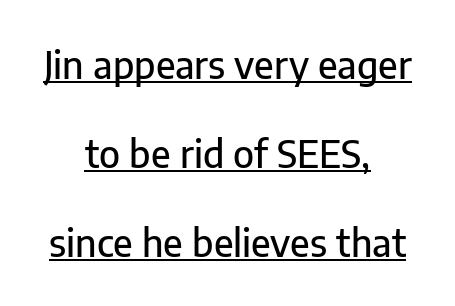
{"serif": "no", "italic": "no", "width": "normal", "stroke_contrast": "low", "x_height": "medium", "monospaced": "no", "underline": "yes", "align": "center", "line_spacing": "loose", "line_spacing_ratio": 2.4, "letter_spacing": "normal", "letter_spacing_em": 0.0, "glyph_px": 37}
